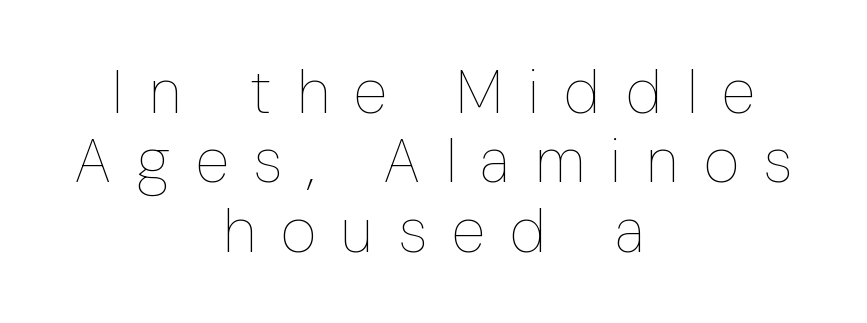
Q: Is the text bold? A: No.
Q: Is the text italic (slanted)? A: No, it is upright.
Q: Is the text underlined? A: No.
Q: How is the paragraph aligned? A: Centered.
Q: Is the spacing between letters normal or unusually wide? A: Unusually wide.
Q: Is the spacing between lines tight, normal or loose? A: Tight.
Q: Width (condensed, normal, or wide)? A: Condensed.
Q: Stroke contrast? A: Low.
Q: x-height? A: Medium.
Q: Monospaced? A: No.
